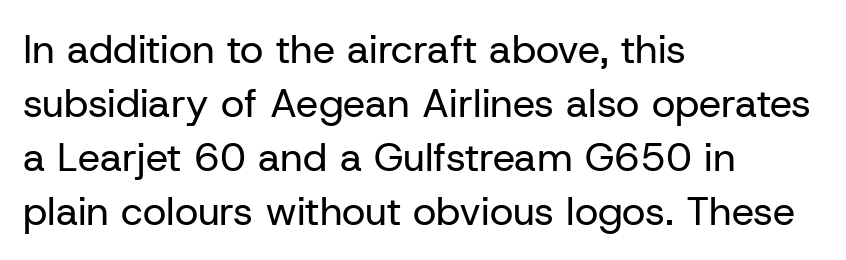
Q: Is the text bold? A: No.
Q: Is the text italic (slanted)? A: No, it is upright.
Q: Is the typeface a serif or a sans-serif typeface? A: Sans-serif.
Q: Is the text underlined? A: No.
Q: How is the paragraph aligned? A: Left-aligned.
Q: Is the spacing between letters normal or unusually wide? A: Normal.
Q: Is the spacing between lines tight, normal or loose? A: Normal.
Q: Width (condensed, normal, or wide)? A: Normal.
Q: Stroke contrast? A: Low.
Q: x-height? A: Medium.
Q: Monospaced? A: No.
